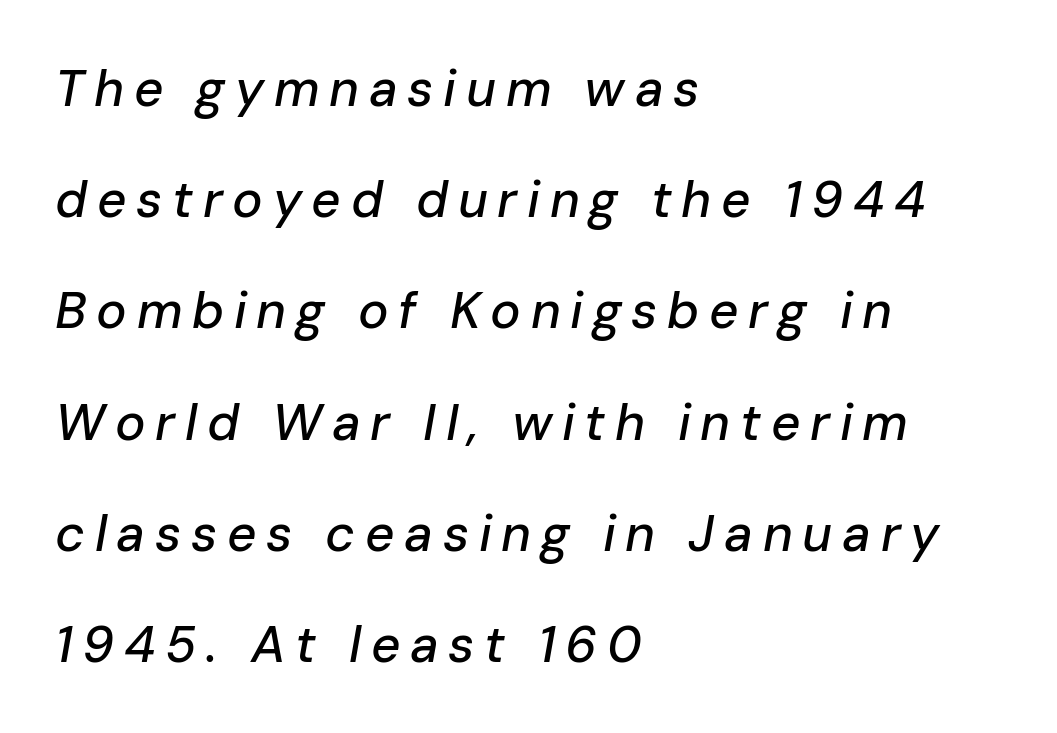
{"italic": "yes", "lean": "right", "slant_degrees": 10, "width": "normal", "stroke_contrast": "low", "x_height": "medium", "monospaced": "no", "underline": "no", "align": "left", "line_spacing": "loose", "line_spacing_ratio": 2.18, "glyph_px": 51}
